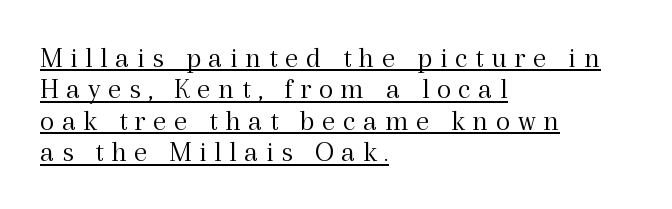
These lines were composed using upright roman letters. Is there much room between lines? No — they nearly touch. The face used here is proportionally spaced, like ordinary book or web type. The letterforms stand isolated, each surrounded by extra space. In CSS terms this would be text-align: left. Caption: lettering with a line underneath.
